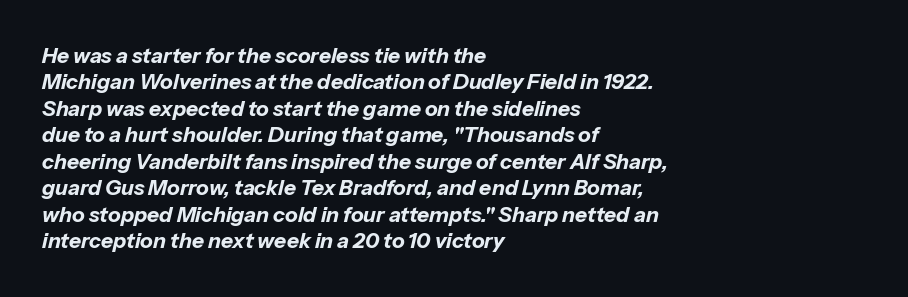
{"italic": "yes", "lean": "right", "slant_degrees": 13, "bold": "yes", "underline": "no", "align": "left", "line_spacing": "normal", "line_spacing_ratio": 1.26, "letter_spacing": "normal", "letter_spacing_em": 0.0, "glyph_px": 21}
